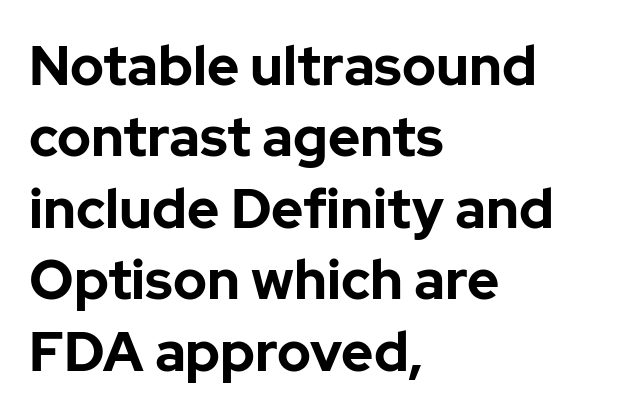
A bare baseline throughout the passage. A typesetter would mark this as roman, not italic. Caption: standard tracking, unaltered. Spacing verdict: proportional, widths tailored to each character.
